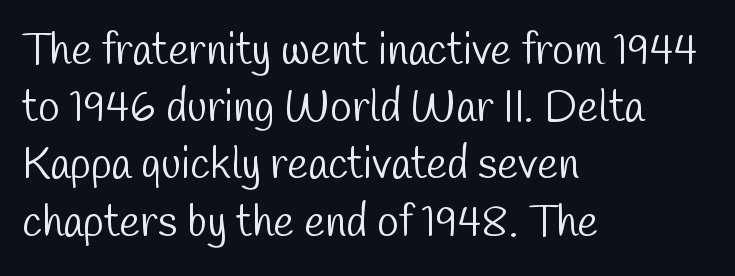
{"serif": "no", "bold": "no", "weight": "light", "width": "condensed", "stroke_contrast": "low", "x_height": "medium", "monospaced": "no", "underline": "no", "align": "left", "line_spacing": "normal", "line_spacing_ratio": 1.3, "letter_spacing": "normal", "letter_spacing_em": 0.0, "glyph_px": 44}
